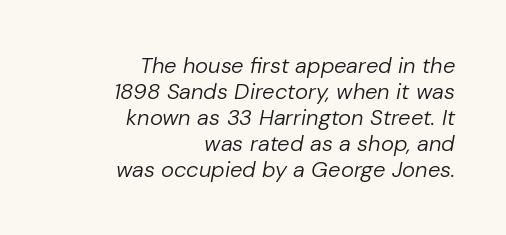
The image shows 22 px text type, italic (leaning right); set right-aligned, line spacing 1.18x, normal letter spacing, not underlined.
